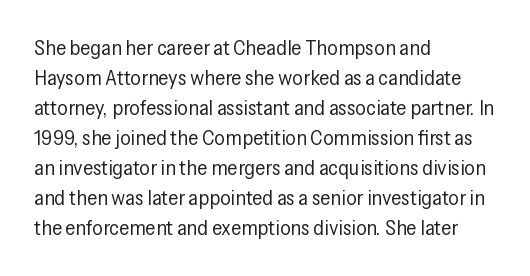
{"italic": "no", "bold": "no", "underline": "no", "align": "left", "line_spacing": "normal", "line_spacing_ratio": 1.43, "letter_spacing": "normal", "letter_spacing_em": 0.0, "glyph_px": 21}
